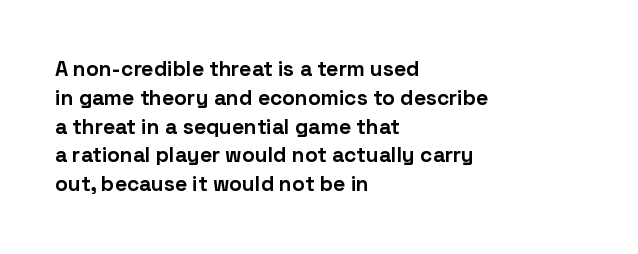
{"italic": "no", "bold": "yes", "underline": "no", "align": "left", "line_spacing": "normal", "line_spacing_ratio": 1.37, "letter_spacing": "normal", "letter_spacing_em": 0.0, "glyph_px": 21}
